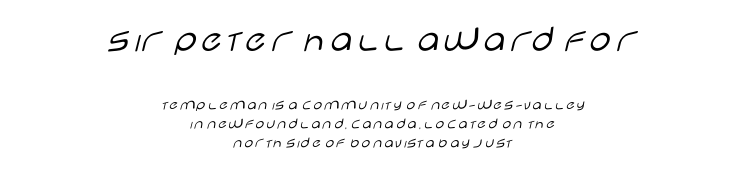
Q: Is the text bold? A: No.
Q: Is the text italic (slanted)? A: Yes.
Q: Is the typeface a serif or a sans-serif typeface? A: Sans-serif.
Q: Is the text underlined? A: No.
Q: How is the paragraph aligned? A: Centered.
Q: Is the spacing between letters normal or unusually wide? A: Normal.
Q: Which block of text is set in a larger size, the first (top) or the second (bottom)? A: The first (top) one.
Q: Width (condensed, normal, or wide)? A: Wide.
Q: Stroke contrast? A: Low.
Q: x-height? A: Large.
Q: Monospaced? A: No.
